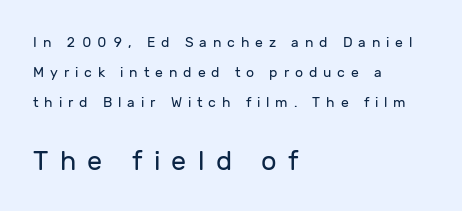
{"italic": "no", "bold": "no", "underline": "no", "align": "left", "line_spacing": "loose", "line_spacing_ratio": 2.14, "letter_spacing": "wide", "letter_spacing_em": 0.42, "larger_block": "second", "size_ratio": 1.93, "glyph_px": 27}
